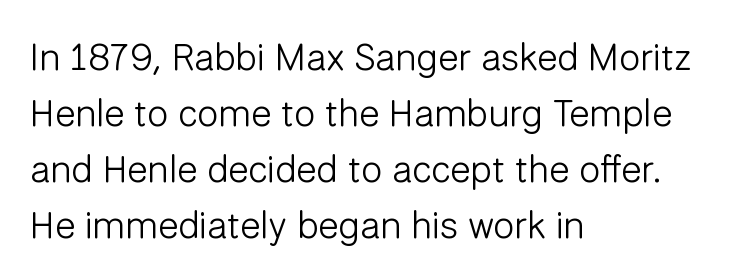
The image shows 38 px light sans-serif type, upright; set left-aligned, normal line spacing (1.47x), normal letter spacing, not underlined; low stroke contrast and a medium x-height.
